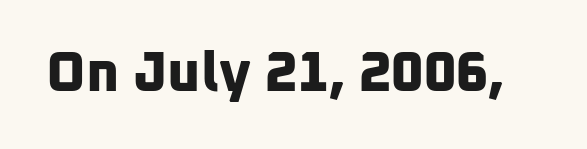
Is the letter spacing exaggerated? No — it looks like the ordinary default. A full-strength bold gives these letters their thick strokes. Classification — sans serif. You could not count columns in this text — the font is proportionally spaced. The strip under each line holds only bare page.
